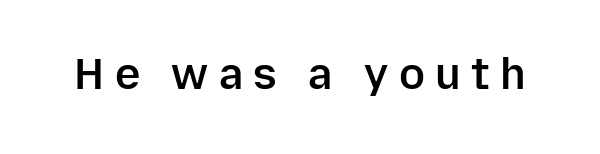
The image shows 43 px semibold sans-serif type, upright; set unusually wide letter spacing (+0.24 em), not underlined; low stroke contrast and a medium x-height.
